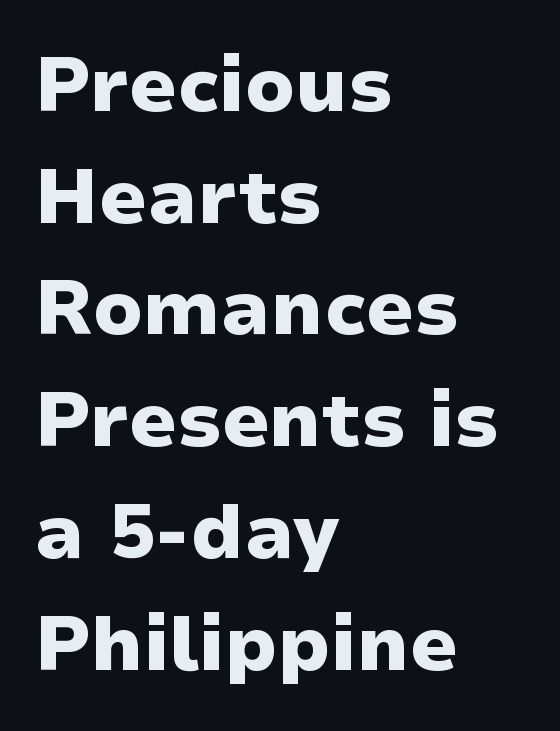
Rows of type keep a routine distance in the vertical direction. Horizontal alignment here is leftward, the default for most running prose. Grotesque or geometric, the face here clearly has no serifs. The rendering uses a bold face; every stroke is thick and dark.
